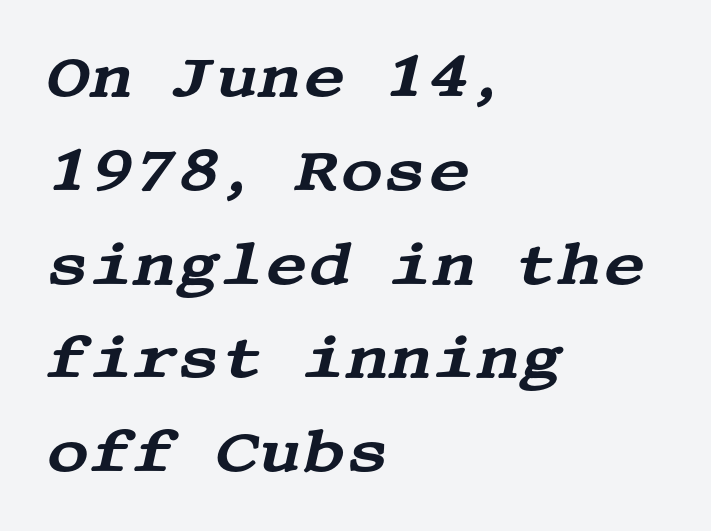
Any mark beneath the type? The region is blank. This rendering uses left alignment, leaving the right contour irregular. Yep, those are serifs on the letters. Regarding leading, the lines here are spaced in the standard way. This sample uses plain, unmodified letter spacing.
